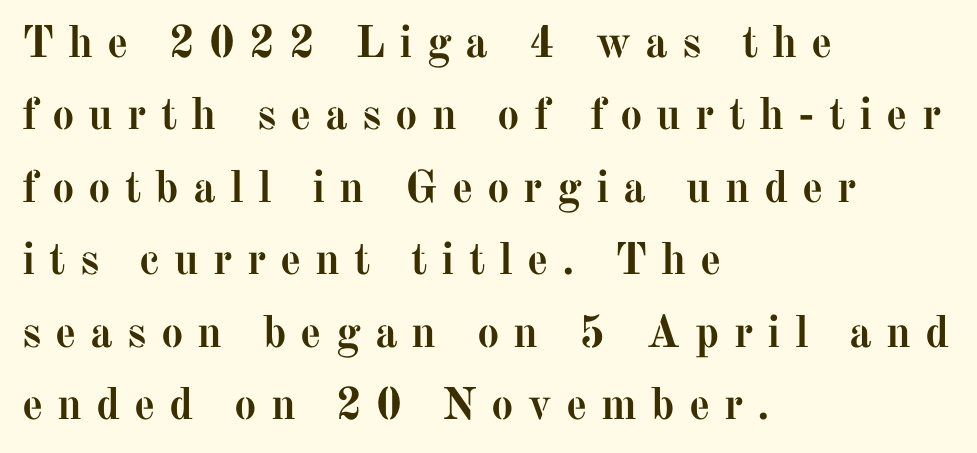
The rendering uses a moderate line-height, typical for paragraphs. A roman cut, with each character standing at attention. Descender tails drop into unmarked territory. Spacing verdict: proportional, widths tailored to each character. Short note: letters widely spaced. In terms of letterform style, serifs are clearly present.
